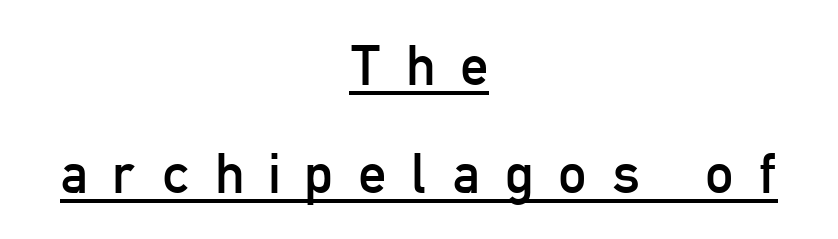
The image shows 56 px regular-weight, condensed sans-serif type, upright; set centered, loose line spacing (1.93x), unusually wide letter spacing (+0.45 em), underlined; low stroke contrast and a medium x-height.
